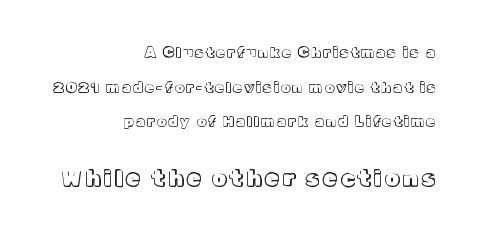
Q: Is the text italic (slanted)? A: No, it is upright.
Q: Is the text underlined? A: No.
Q: How is the paragraph aligned? A: Right-aligned.
Q: Is the spacing between lines tight, normal or loose? A: Loose.
Q: Which block of text is set in a larger size, the first (top) or the second (bottom)? A: The second (bottom) one.
